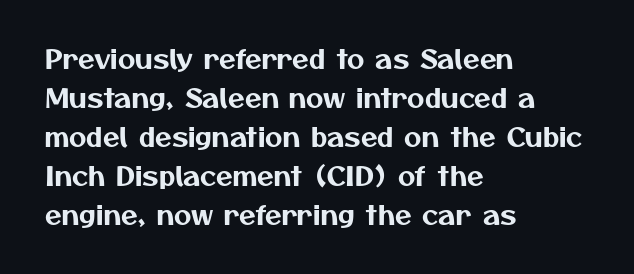
The image shows 27 px text type; set left-aligned, normal line spacing (1.44x), normal letter spacing, not underlined.
